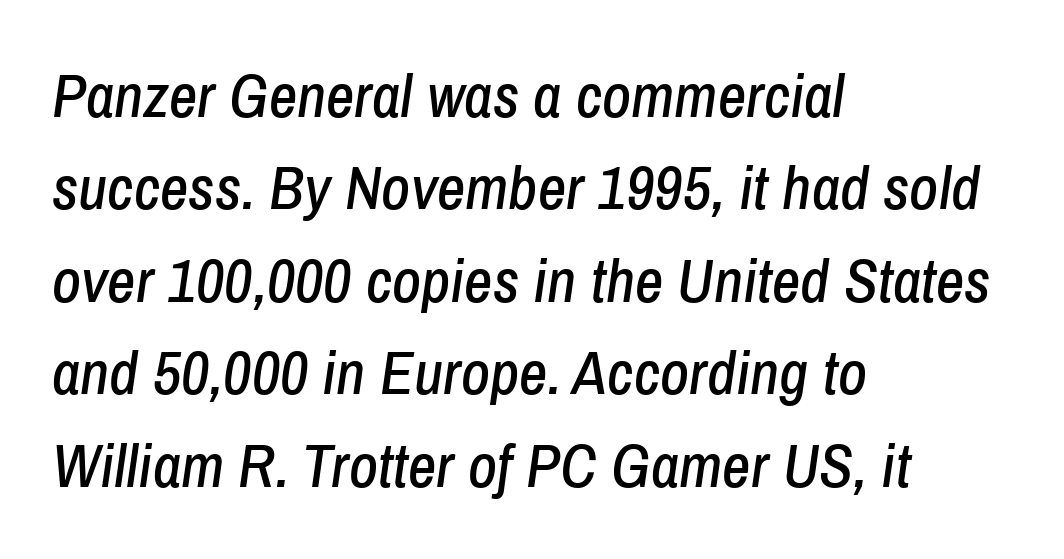
{"italic": "yes", "lean": "right", "slant_degrees": 8, "width": "condensed", "stroke_contrast": "low", "x_height": "medium", "monospaced": "no", "underline": "no", "align": "left", "line_spacing": "normal", "line_spacing_ratio": 1.49, "letter_spacing": "normal", "letter_spacing_em": 0.0, "glyph_px": 62}
